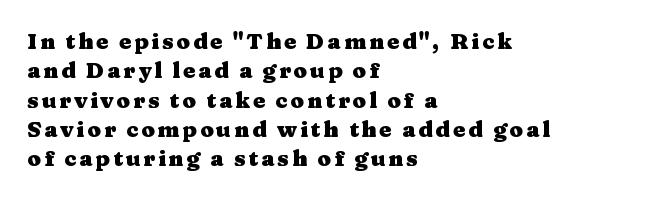
{"italic": "no", "bold": "yes", "underline": "no", "align": "left", "line_spacing": "normal", "line_spacing_ratio": 1.33, "glyph_px": 22}
